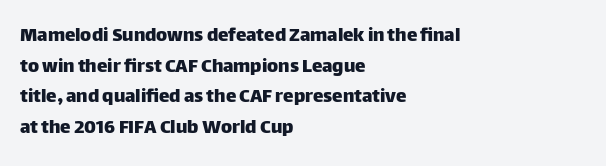
Q: Is the text italic (slanted)? A: No, it is upright.
Q: Is the text underlined? A: No.
Q: How is the paragraph aligned? A: Left-aligned.
Q: Is the spacing between letters normal or unusually wide? A: Normal.
Q: Is the spacing between lines tight, normal or loose? A: Normal.
